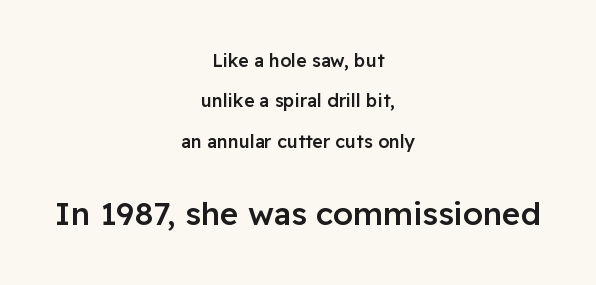
Q: Is the text bold? A: Semi-bold.
Q: Is the text italic (slanted)? A: No, it is upright.
Q: Is the typeface a serif or a sans-serif typeface? A: Sans-serif.
Q: Is the text underlined? A: No.
Q: How is the paragraph aligned? A: Centered.
Q: Is the spacing between letters normal or unusually wide? A: Normal.
Q: Is the spacing between lines tight, normal or loose? A: Loose.
Q: Which block of text is set in a larger size, the first (top) or the second (bottom)? A: The second (bottom) one.
Q: Width (condensed, normal, or wide)? A: Normal.
Q: Stroke contrast? A: Low.
Q: x-height? A: Medium.
Q: Monospaced? A: No.
